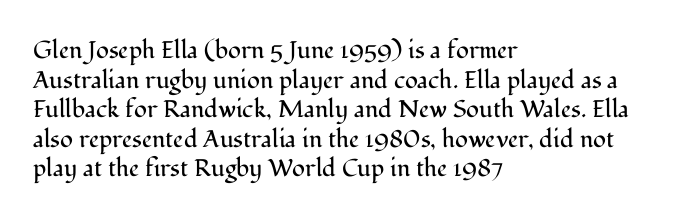
Words appear dense and cohesive because spacing is normal. Stem width sits at or under what a default text font uses. Honestly, there is no underline to notice here at all. The lettering stays uniformly vertical, giving the passage a roman look.
